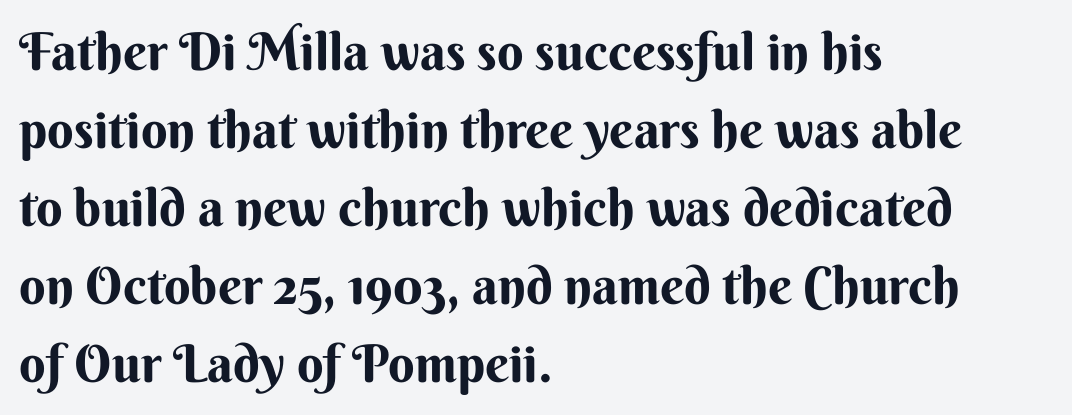
The image shows 52 px bold sans-serif type, upright; set left-aligned, normal line spacing (1.5x), normal letter spacing, not underlined; medium stroke contrast and a small x-height.
